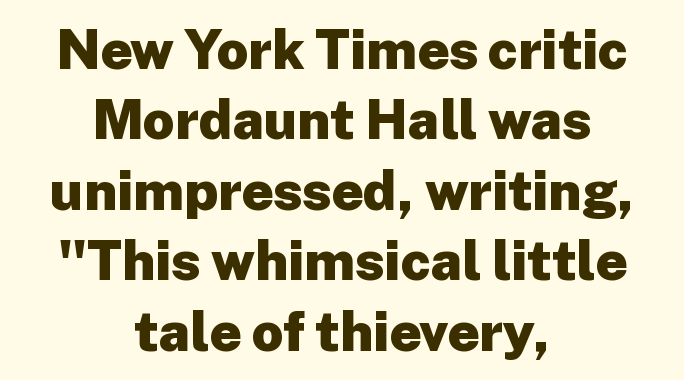
Q: Is the text bold? A: Yes.
Q: Is the text italic (slanted)? A: No, it is upright.
Q: Is the typeface a serif or a sans-serif typeface? A: Sans-serif.
Q: Is the text underlined? A: No.
Q: How is the paragraph aligned? A: Centered.
Q: Is the spacing between letters normal or unusually wide? A: Normal.
Q: Is the spacing between lines tight, normal or loose? A: Normal.
Q: Width (condensed, normal, or wide)? A: Normal.
Q: Stroke contrast? A: Low.
Q: x-height? A: Medium.
Q: Monospaced? A: No.
